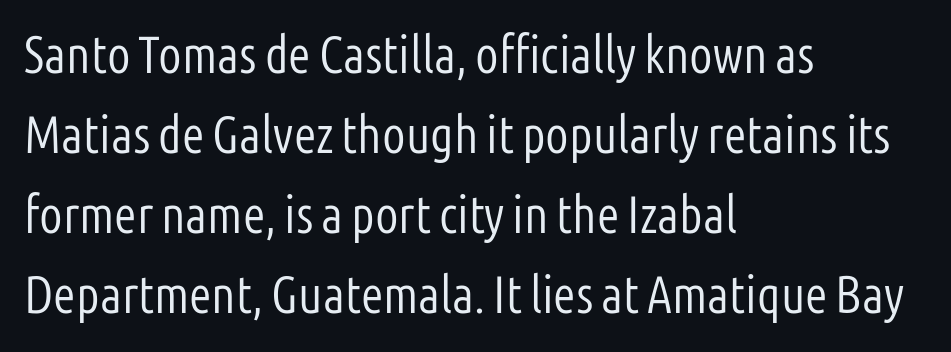
Check under the words: just untouched page. Line beginnings align vertically; line endings do not. Observe the ordinary spacing: letters are neighbours, not strangers. Regarding leading, the lines here are spaced in the standard way.
